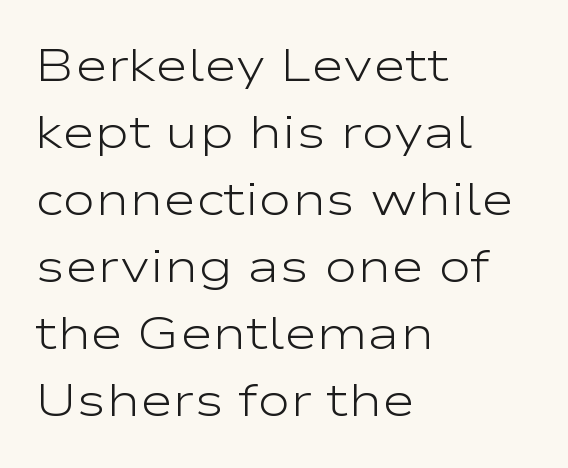
Beneath every word, the page is bare. One-word summary of the alignment: left. Character widths vary here, with narrow letters taking less room than wide ones. Whoever set this chose a conventional vertical rhythm. Is there any slant? The stems are plumb. The rendering shows plain stroke endings on the letterforms — a sans-serif design.
